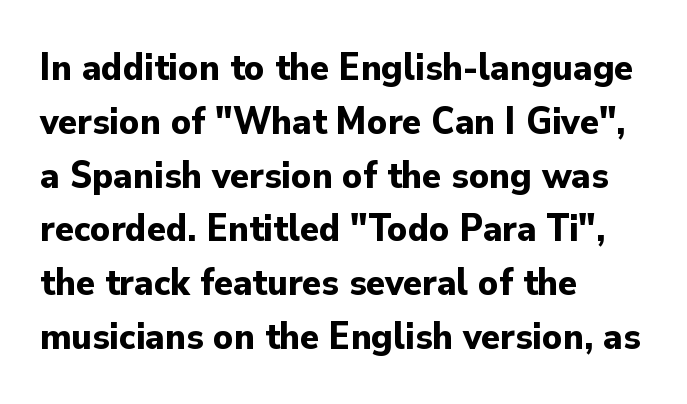
{"serif": "no", "italic": "no", "bold": "yes", "weight": "bold", "width": "normal", "stroke_contrast": "low", "x_height": "small", "monospaced": "no", "underline": "no", "align": "left", "line_spacing": "normal", "line_spacing_ratio": 1.38, "letter_spacing": "normal", "letter_spacing_em": 0.0, "glyph_px": 39}
